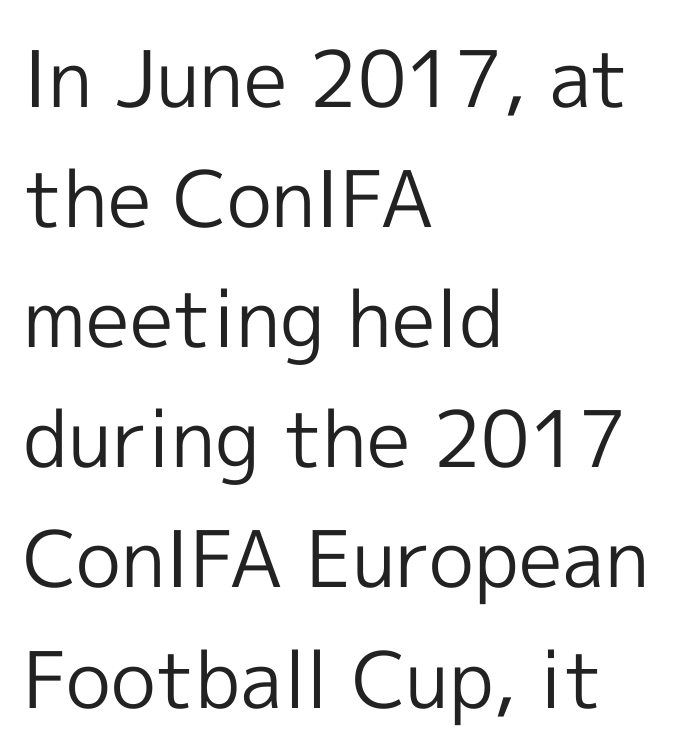
{"serif": "no", "italic": "no", "bold": "no", "weight": "regular", "width": "normal", "x_height": "medium", "monospaced": "no", "underline": "no", "align": "left", "line_spacing": "normal", "line_spacing_ratio": 1.54, "letter_spacing": "normal", "letter_spacing_em": 0.0, "glyph_px": 78}
